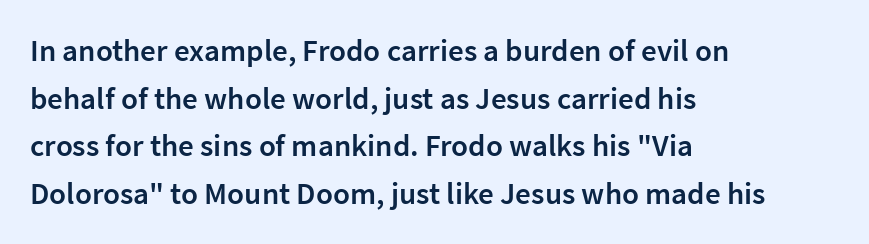
The foot of each line stays bare and open. Note the varied advance widths — an 'i' is clearly narrower than an 'm'. You can tell from the bare stems that sans-serif type was used. Teacher's note: observe the even left margin — that is flush-left alignment. Posture: vertical.
